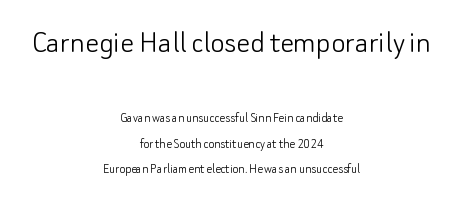
The image shows 34 px light sans-serif type, upright; set centered, line spacing 1.8x, normal letter spacing, not underlined; the first (top) block is 2.43x larger; low stroke contrast and a small x-height.
